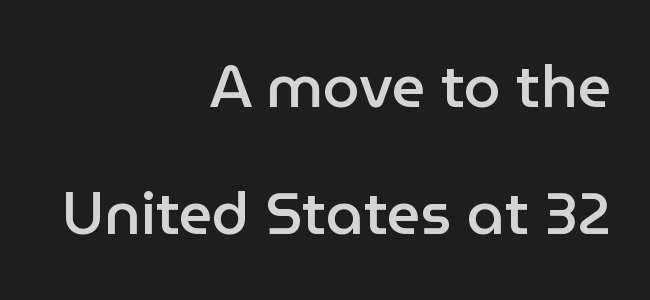
The face used here is proportionally spaced, like ordinary book or web type. Underlining? Definitely not there. Is there any slant? The stems are plumb. All the whitespace from short lines collects on the left. As a designer I'd log this as weight 600, semibold.
